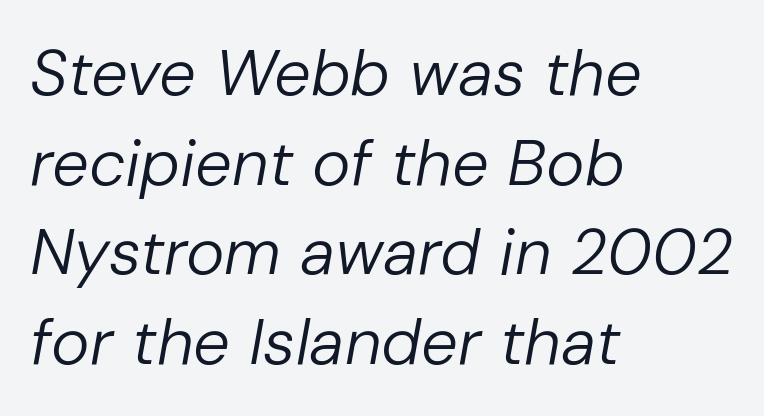
Nothing unusual about the tracking: characters are spaced as the font intends. Note the varied advance widths — an 'i' is clearly narrower than an 'm'. The vertical gap from one line to the next is medium. Stems here are at most as thick as an everyday book face. The rendering applies a slant to the glyphs. One-word summary of the alignment: left.
